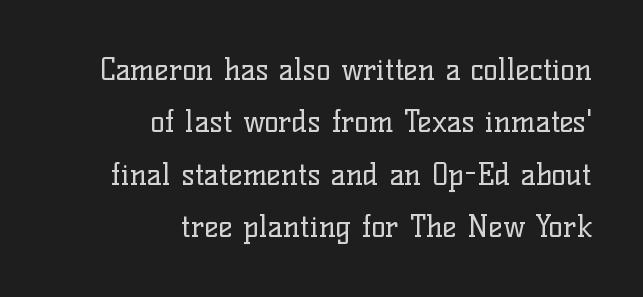
{"serif": "yes", "italic": "no", "bold": "no", "weight": "regular", "width": "normal", "stroke_contrast": "low", "x_height": "medium", "monospaced": "no", "underline": "no", "align": "right", "line_spacing_ratio": 1.75, "letter_spacing": "normal", "letter_spacing_em": 0.0, "glyph_px": 30}
